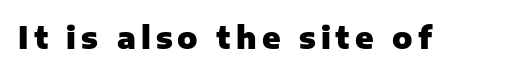
Q: Is the text bold? A: Yes.
Q: Is the text italic (slanted)? A: No, it is upright.
Q: Is the typeface a serif or a sans-serif typeface? A: Sans-serif.
Q: Is the text underlined? A: No.
Q: Width (condensed, normal, or wide)? A: Normal.
Q: Stroke contrast? A: Low.
Q: x-height? A: Medium.
Q: Monospaced? A: No.
